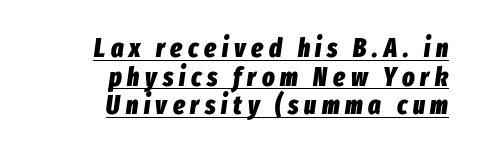
{"italic": "yes", "lean": "right", "slant_degrees": 8, "bold": "yes", "underline": "yes", "align": "right", "line_spacing": "tight", "line_spacing_ratio": 1.1, "letter_spacing": "wide", "letter_spacing_em": 0.22, "glyph_px": 26}
